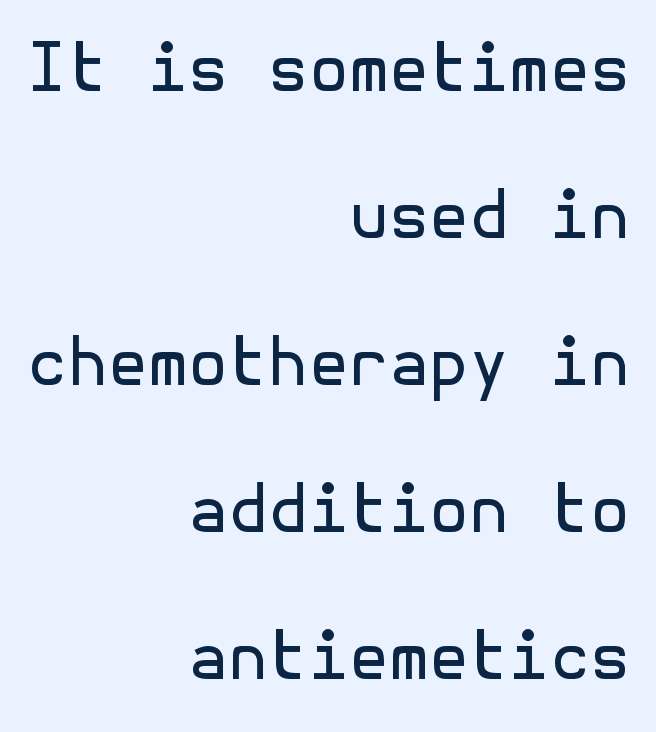
The image shows 65 px regular-weight sans-serif type, upright; set right-aligned, loose line spacing (2.26x), normal letter spacing, not underlined; a medium x-height.
